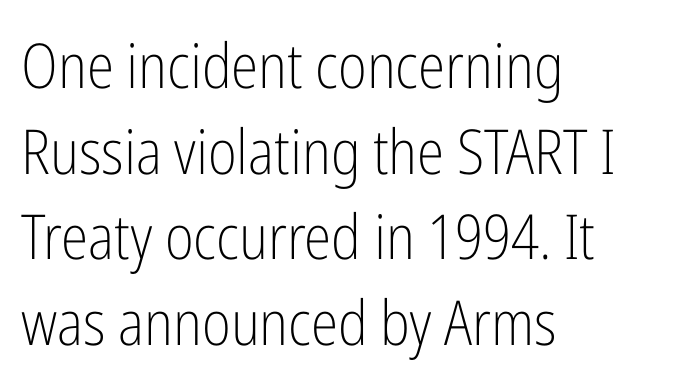
The image shows 62 px light, condensed sans-serif type, upright; set left-aligned, normal line spacing (1.38x), normal letter spacing, not underlined; low stroke contrast and a medium x-height.
